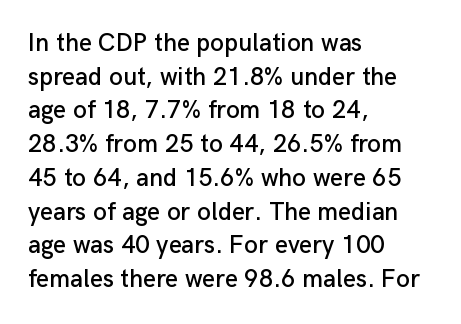
Q: Is the text italic (slanted)? A: No, it is upright.
Q: Is the text underlined? A: No.
Q: How is the paragraph aligned? A: Left-aligned.
Q: Is the spacing between letters normal or unusually wide? A: Normal.
Q: Is the spacing between lines tight, normal or loose? A: Normal.
